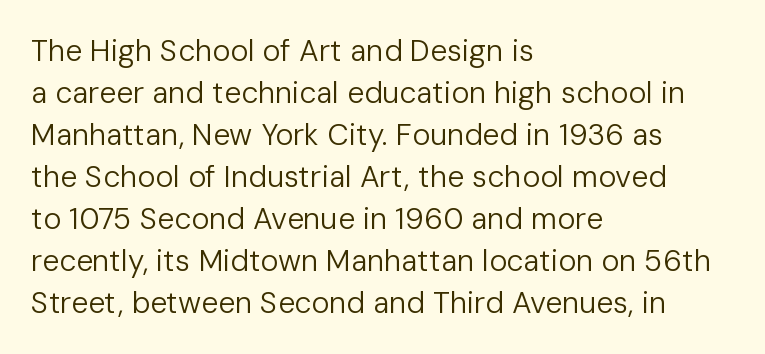
This rendering employs a face without finishing strokes, i.e., a sans-serif. Type without underlining. A typesetter would mark this as roman, not italic. Counters stay open thanks to moderate or lighter strokes. Is this a fixed-width face? No — the glyphs have proportional, varying widths.
